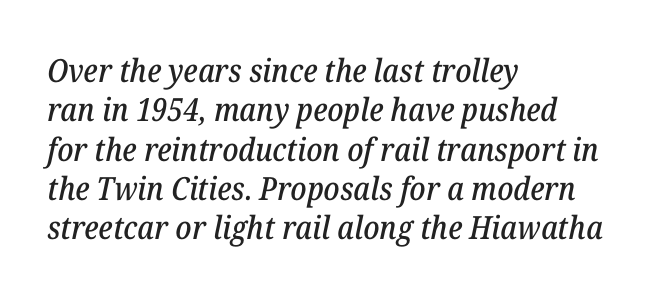
Q: Is the text italic (slanted)? A: Yes, it leans right by about 12 degrees.
Q: Is the typeface a serif or a sans-serif typeface? A: Serif.
Q: Is the text underlined? A: No.
Q: How is the paragraph aligned? A: Left-aligned.
Q: Is the spacing between letters normal or unusually wide? A: Normal.
Q: Width (condensed, normal, or wide)? A: Normal.
Q: Stroke contrast? A: Low.
Q: x-height? A: Medium.
Q: Monospaced? A: No.
